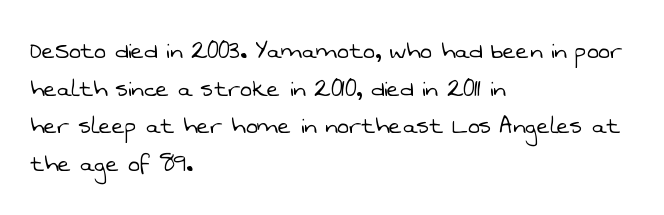
Regarding serifs, this sample does without them. Note the varied advance widths — an 'i' is clearly narrower than an 'm'. Regular leading. Bare-footed words on every line.
